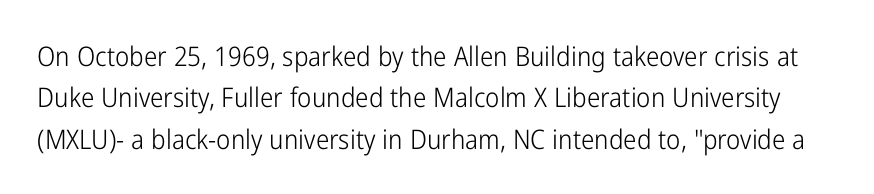
These lines sit exactly where default settings would place them. Rule under the text: the space is simply empty. A typesetter would call this zero additional tracking. Designer's note — italics off, roman on. The cut favours lightness, reaching ordinary text weight at its darkest.
